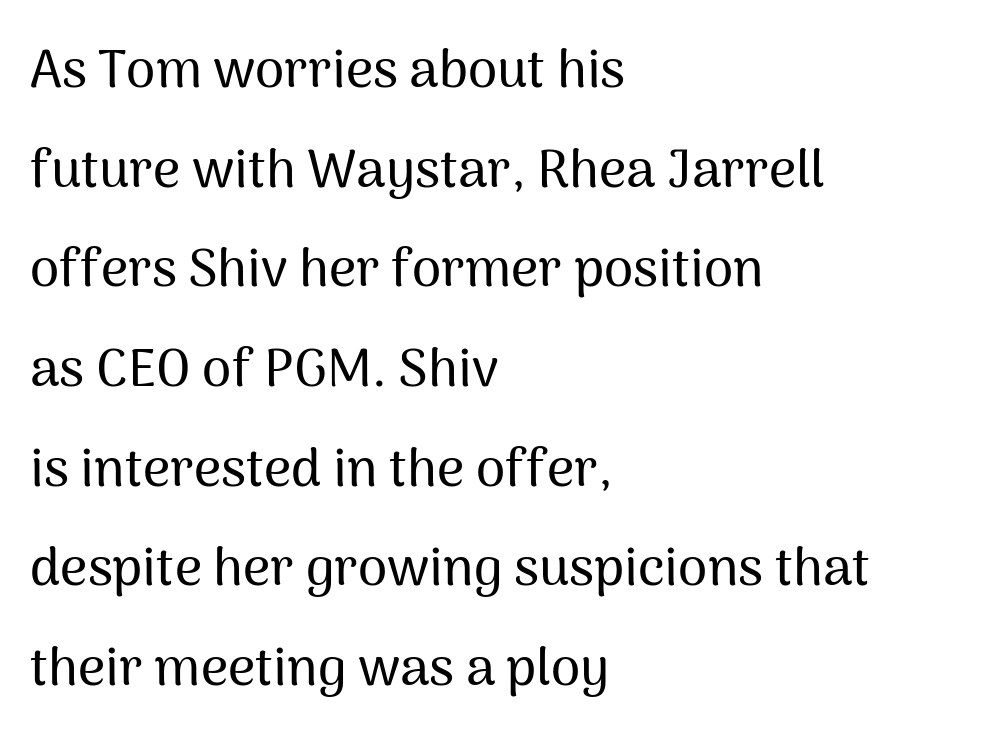
{"serif": "no", "italic": "no", "width": "normal", "stroke_contrast": "medium", "x_height": "medium", "monospaced": "no", "underline": "no", "align": "left", "line_spacing_ratio": 1.88, "letter_spacing": "normal", "letter_spacing_em": 0.0, "glyph_px": 53}
